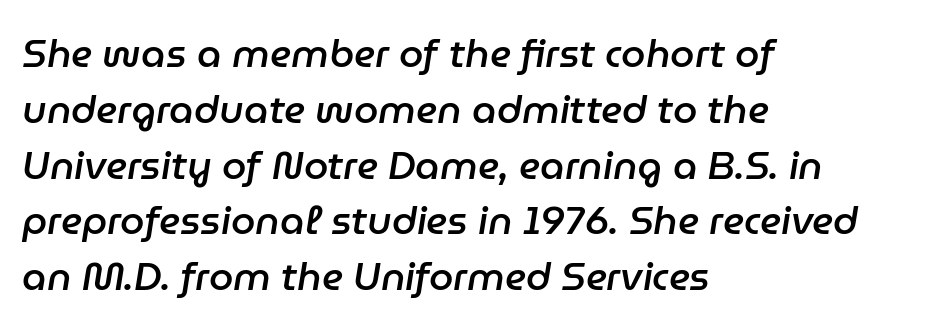
You can tell it's italic because the verticals aren't actually vertical. A typesetter would call this proportional, since set widths differ per character. Is the letter spacing exaggerated? No — it looks like the ordinary default. This block has exactly the height ordinary leading produces. Line beginnings align vertically; line endings do not. A bit beefed up — I'd call it semibold rather than bold.
